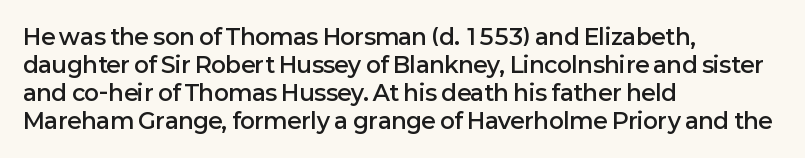
Q: Is the text bold? A: Semi-bold.
Q: Is the text italic (slanted)? A: No, it is upright.
Q: Is the text underlined? A: No.
Q: How is the paragraph aligned? A: Left-aligned.
Q: Is the spacing between letters normal or unusually wide? A: Normal.
Q: Is the spacing between lines tight, normal or loose? A: Normal.
